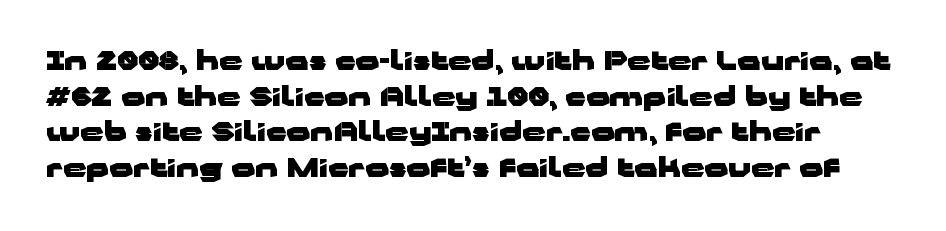
Q: Is the text bold? A: Yes.
Q: Is the text italic (slanted)? A: No, it is upright.
Q: Is the text underlined? A: No.
Q: Is the spacing between letters normal or unusually wide? A: Normal.
Q: Is the spacing between lines tight, normal or loose? A: Normal.
